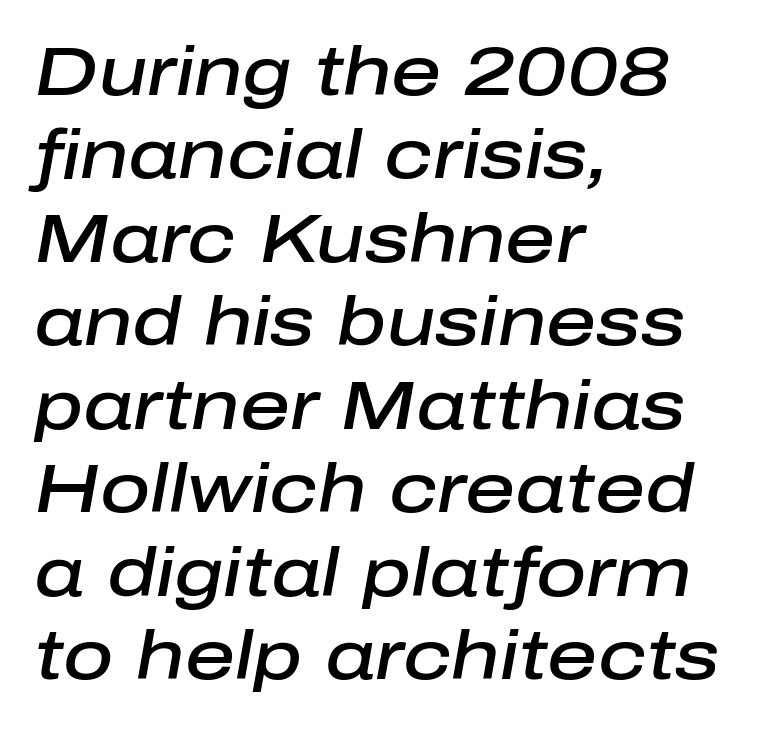
Q: Is the text bold? A: Semi-bold.
Q: Is the text italic (slanted)? A: Yes, it leans right by about 10 degrees.
Q: Is the text underlined? A: No.
Q: How is the paragraph aligned? A: Left-aligned.
Q: Is the spacing between letters normal or unusually wide? A: Normal.
Q: Width (condensed, normal, or wide)? A: Normal.
Q: Stroke contrast? A: Low.
Q: x-height? A: Medium.
Q: Monospaced? A: No.
